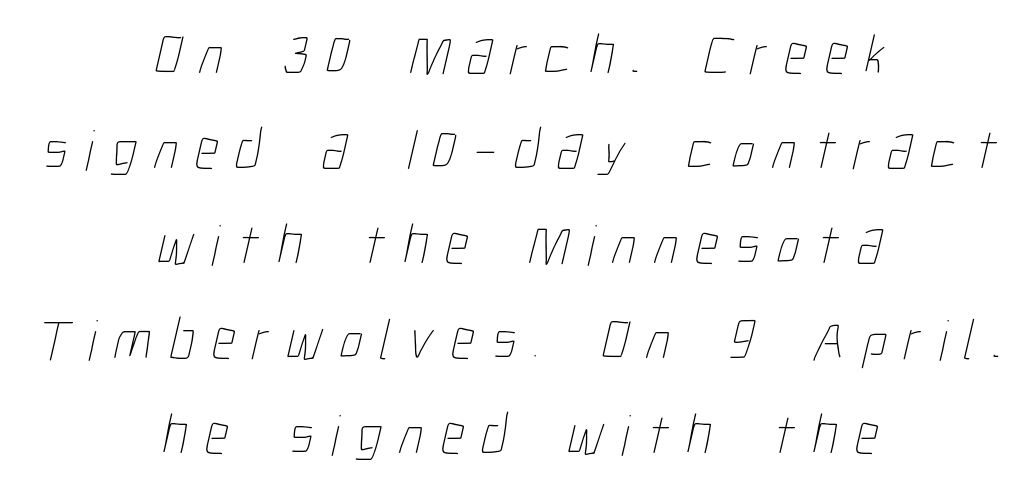
Q: Is the text bold? A: No.
Q: Is the text underlined? A: No.
Q: How is the paragraph aligned? A: Centered.
Q: Is the spacing between letters normal or unusually wide? A: Unusually wide.
Q: Is the spacing between lines tight, normal or loose? A: Normal.
Q: Width (condensed, normal, or wide)? A: Condensed.
Q: Stroke contrast? A: Low.
Q: x-height? A: Medium.
Q: Monospaced? A: No.
